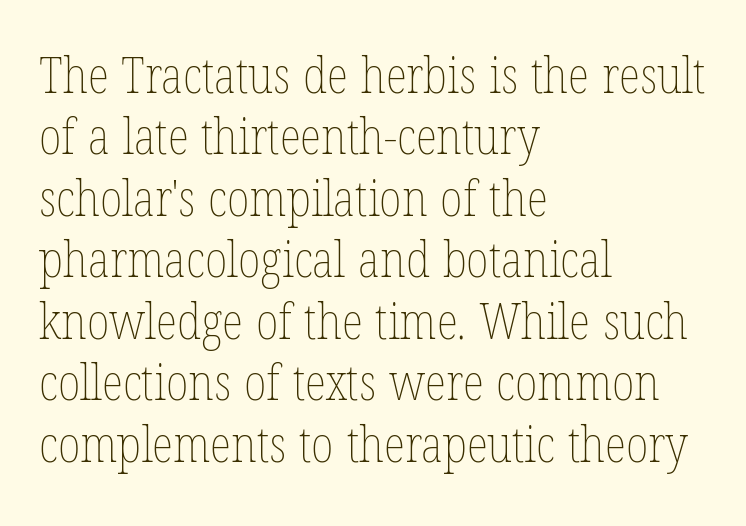
The image shows 50 px thin, condensed type, upright; set left-aligned, line spacing 1.23x, normal letter spacing, not underlined; low stroke contrast and a medium x-height.
